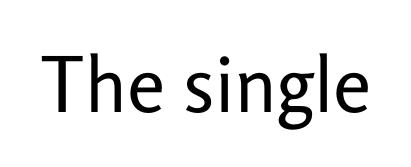
The typeface has the unassuming heft of standard copy or less. In terms of posture, this sample is upright. Students, note that the glyphs here touch the page at normal intervals. A clean baseline with only descenders dipping below it.
